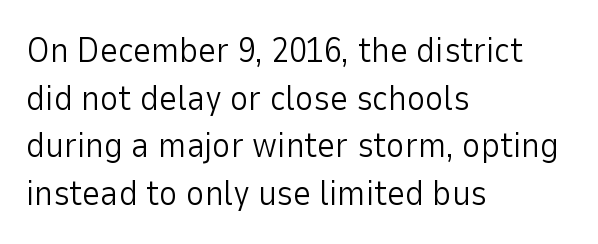
Q: Is the text bold? A: No.
Q: Is the text italic (slanted)? A: No, it is upright.
Q: Is the typeface a serif or a sans-serif typeface? A: Sans-serif.
Q: Is the text underlined? A: No.
Q: How is the paragraph aligned? A: Left-aligned.
Q: Is the spacing between letters normal or unusually wide? A: Normal.
Q: Is the spacing between lines tight, normal or loose? A: Normal.
Q: Width (condensed, normal, or wide)? A: Normal.
Q: Stroke contrast? A: Low.
Q: x-height? A: Medium.
Q: Monospaced? A: No.
